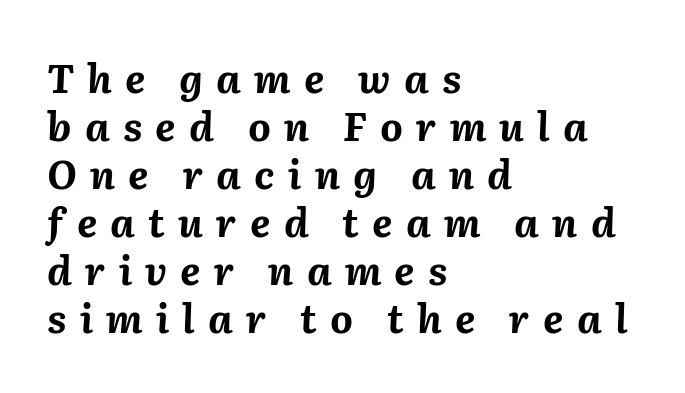
{"italic": "yes", "lean": "right", "slant_degrees": 2, "bold": "yes", "weight": "bold", "width": "normal", "stroke_contrast": "medium", "x_height": "medium", "monospaced": "no", "underline": "no", "align": "left", "line_spacing_ratio": 1.23, "letter_spacing": "wide", "letter_spacing_em": 0.34, "glyph_px": 39}
